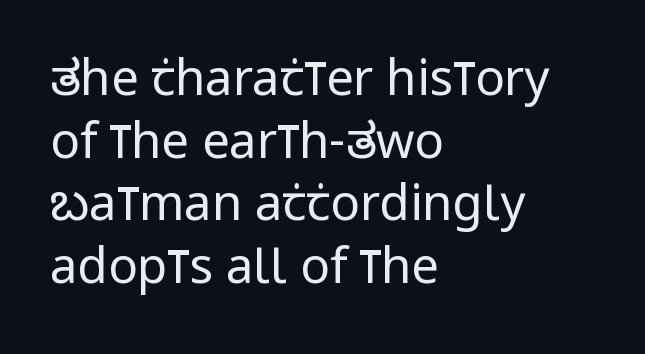
Serifs: no, the terminals of the letterforms are clean. Students, note that the glyphs here touch the page at normal intervals. One glance says typical: line gaps are just what's usual. Notice how the stems are strictly vertical — no italics here.
